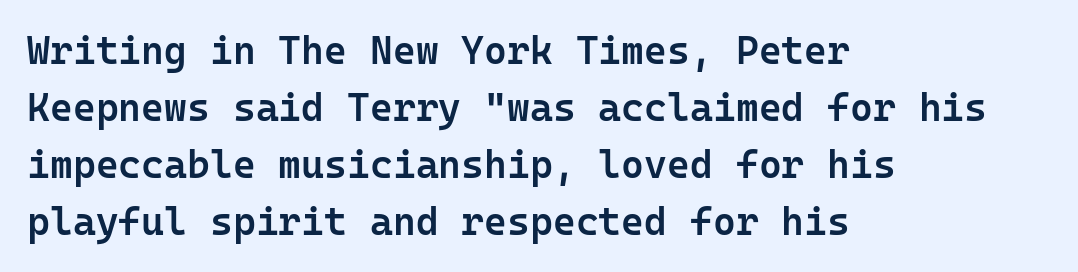
Note the uniform advance width — an 'i' takes as much space as an 'm'. No extra tracking has been applied to these lines. Line spacing here is normal. Just letters on the line, the space beneath them empty.
